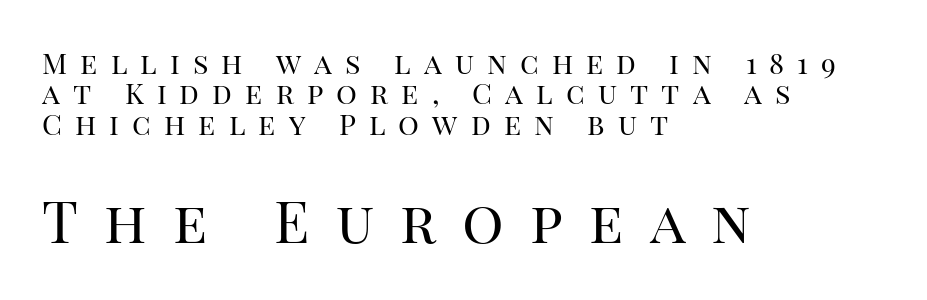
{"serif": "yes", "italic": "no", "bold": "no", "weight": "regular", "width": "normal", "stroke_contrast": "high", "x_height": "large", "monospaced": "no", "underline": "no", "align": "left", "line_spacing": "tight", "line_spacing_ratio": 1.05, "letter_spacing": "wide", "letter_spacing_em": 0.45, "larger_block": "second", "size_ratio": 2.0, "glyph_px": 58}
